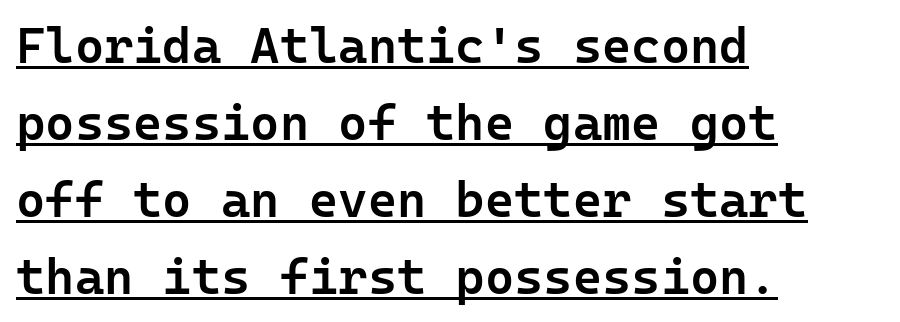
Q: Is the text bold? A: Semi-bold.
Q: Is the text italic (slanted)? A: No, it is upright.
Q: Is the typeface a serif or a sans-serif typeface? A: Sans-serif.
Q: Is the text underlined? A: Yes.
Q: How is the paragraph aligned? A: Left-aligned.
Q: Is the spacing between letters normal or unusually wide? A: Normal.
Q: Is the spacing between lines tight, normal or loose? A: Normal.
Q: Width (condensed, normal, or wide)? A: Normal.
Q: Stroke contrast? A: Low.
Q: x-height? A: Medium.
